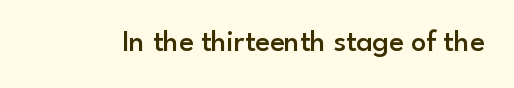
Caption: semibold face, moderately heavy strokes. The specimen reads as upright at a glance. Type without underlining. Tracking here is standard; glyphs follow each other at the usual distance. You could not count columns in this text — the font is proportionally spaced. I'd call this a sans setting — the letters go barefoot.
